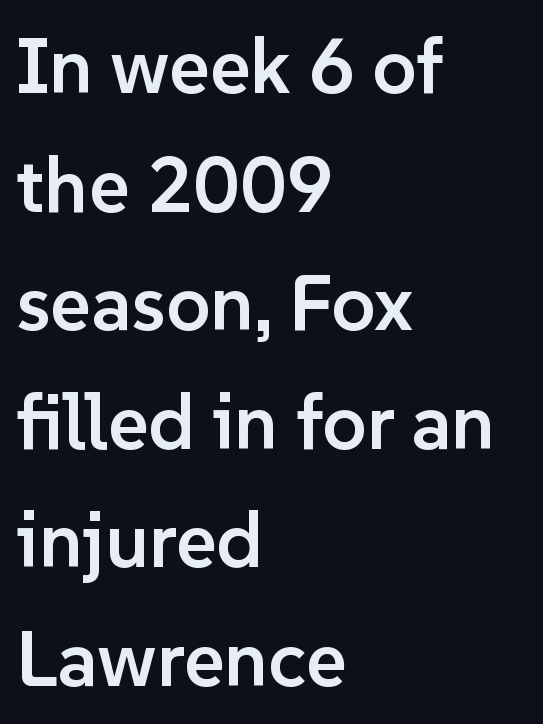
Q: Is the text bold? A: Semi-bold.
Q: Is the text italic (slanted)? A: No, it is upright.
Q: Is the typeface a serif or a sans-serif typeface? A: Sans-serif.
Q: Is the text underlined? A: No.
Q: How is the paragraph aligned? A: Left-aligned.
Q: Is the spacing between letters normal or unusually wide? A: Normal.
Q: Is the spacing between lines tight, normal or loose? A: Normal.
Q: Width (condensed, normal, or wide)? A: Normal.
Q: Stroke contrast? A: Low.
Q: x-height? A: Medium.
Q: Monospaced? A: No.
